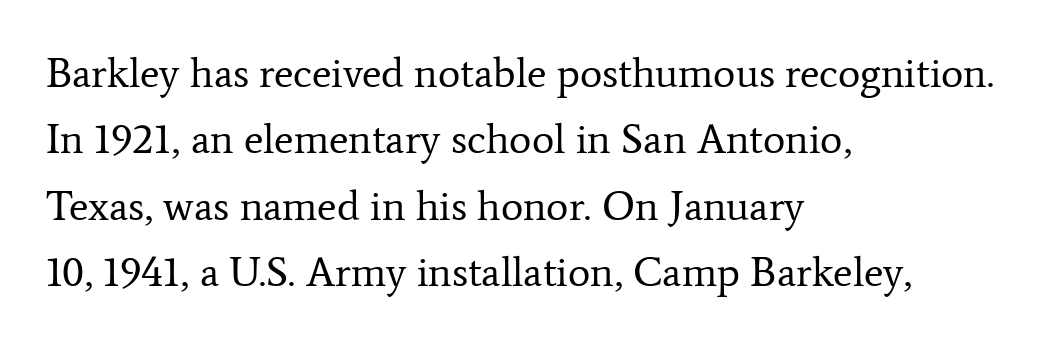
The image shows 42 px regular-weight serif type, upright; set left-aligned, normal line spacing (1.58x), normal letter spacing, not underlined; low stroke contrast and a medium x-height.
